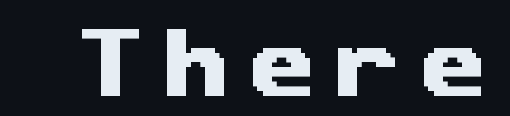
Q: Is the typeface a serif or a sans-serif typeface? A: Sans-serif.
Q: Is the text underlined? A: No.
Q: Is the spacing between letters normal or unusually wide? A: Unusually wide.
Q: Width (condensed, normal, or wide)? A: Wide.
Q: Stroke contrast? A: Medium.
Q: x-height? A: Medium.
Q: Monospaced? A: No.
